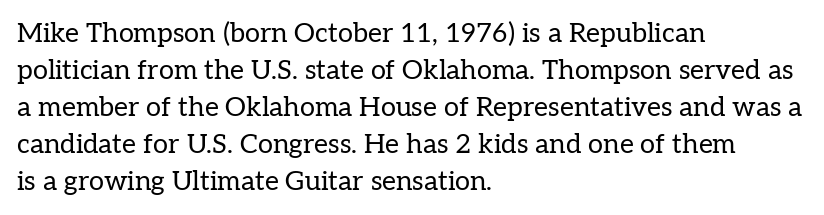
Q: Is the text bold? A: No.
Q: Is the text italic (slanted)? A: No, it is upright.
Q: Is the text underlined? A: No.
Q: How is the paragraph aligned? A: Left-aligned.
Q: Is the spacing between letters normal or unusually wide? A: Normal.
Q: Is the spacing between lines tight, normal or loose? A: Normal.
